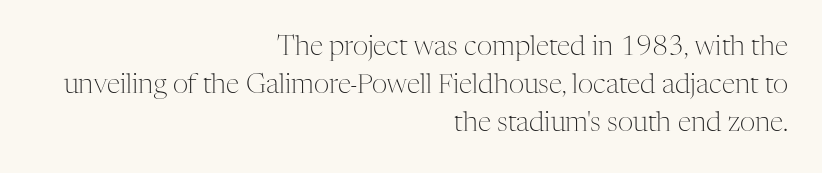
The letterforms sit shoulder to shoulder at normal distance. The zone under the glyphs is completely vacant. Stroke thickness stays within the range of a standard reading face or lighter. When letters stand straight like this, we call the style roman or upright. The designer left line spacing at the default.
